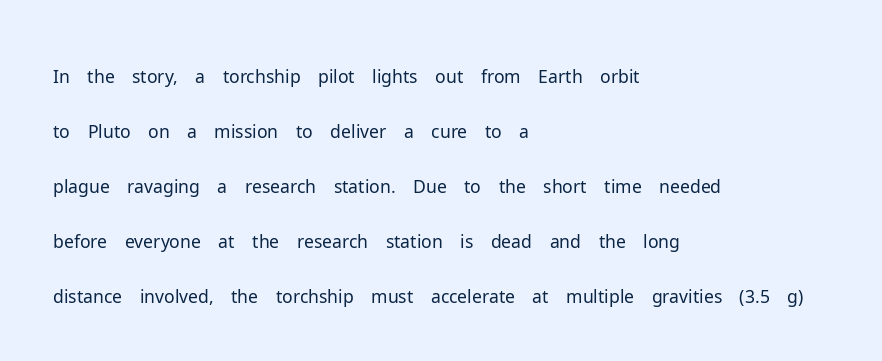
The image shows 36 px light sans-serif type, upright; set left-aligned, normal line spacing (1.53x), normal letter spacing, not underlined; low stroke contrast and a medium x-height.
